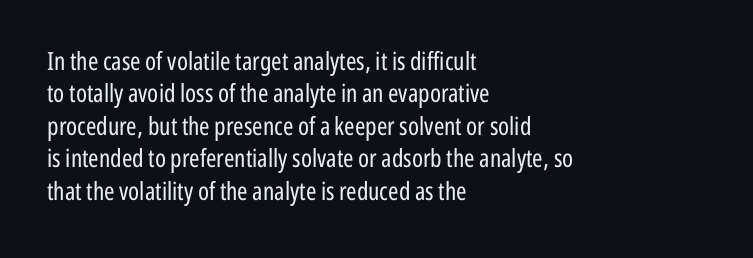
{"italic": "no", "bold": "no", "underline": "no", "align": "left", "line_spacing": "normal", "line_spacing_ratio": 1.3, "letter_spacing": "normal", "letter_spacing_em": 0.0, "glyph_px": 25}
